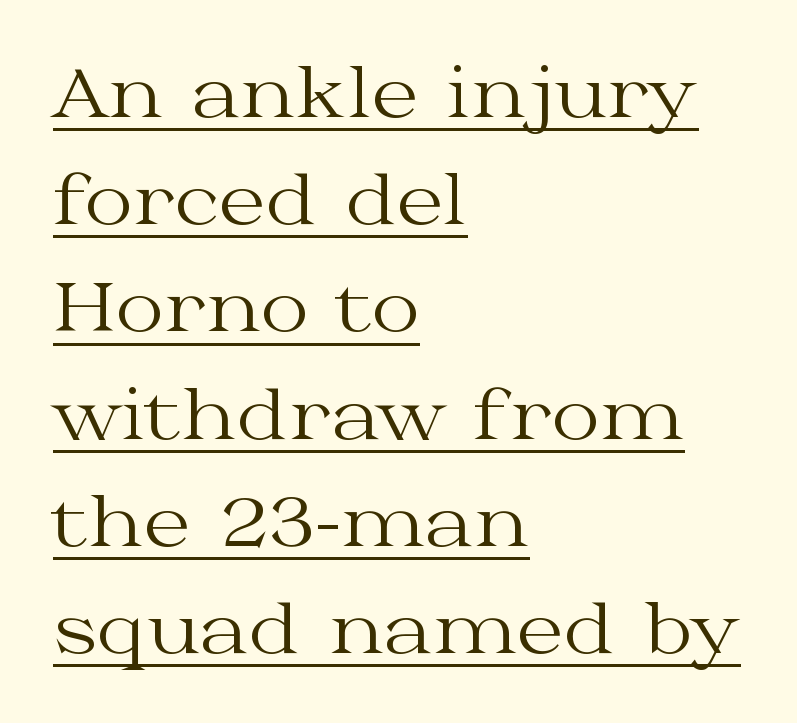
{"serif": "yes", "italic": "no", "bold": "no", "weight": "regular", "width": "wide", "stroke_contrast": "medium", "x_height": "medium", "monospaced": "no", "underline": "yes", "align": "left", "line_spacing": "normal", "line_spacing_ratio": 1.6, "letter_spacing": "normal", "letter_spacing_em": 0.0, "glyph_px": 67}
